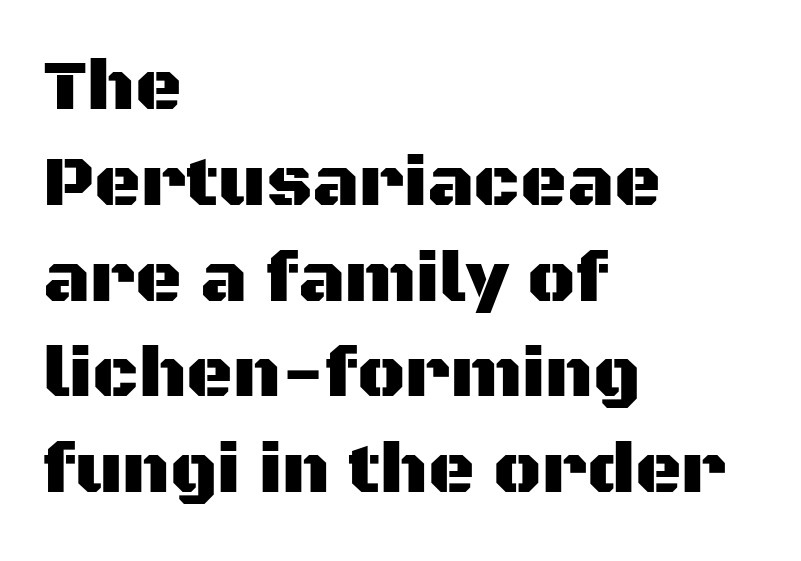
The image shows 72 px sans-serif type, upright; set left-aligned, normal line spacing (1.33x), normal letter spacing, not underlined; medium stroke contrast and a large x-height.
